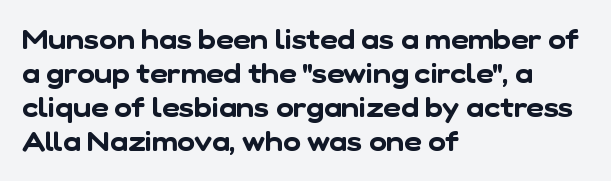
The image shows 27 px text type; set left-aligned, normal line spacing (1.26x), normal letter spacing, not underlined.
